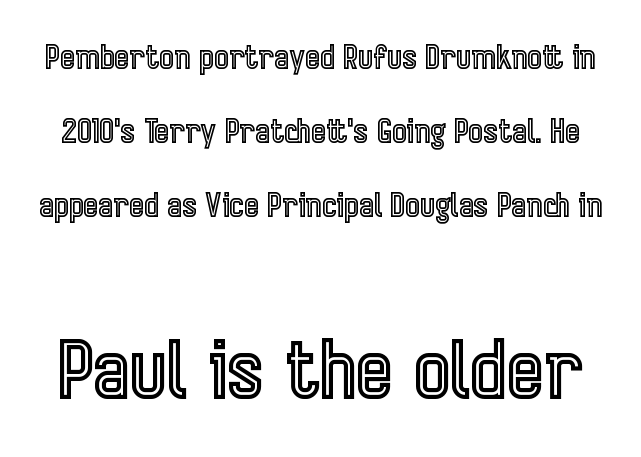
Q: Is the text italic (slanted)? A: No, it is upright.
Q: Is the text underlined? A: No.
Q: Is the spacing between letters normal or unusually wide? A: Normal.
Q: Is the spacing between lines tight, normal or loose? A: Loose.
Q: Which block of text is set in a larger size, the first (top) or the second (bottom)? A: The second (bottom) one.
Q: Width (condensed, normal, or wide)? A: Condensed.
Q: x-height? A: Medium.
Q: Monospaced? A: No.
